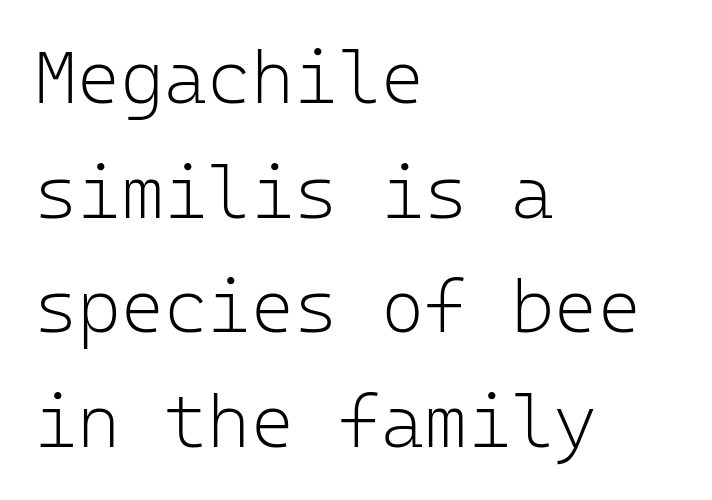
{"serif": "no", "italic": "no", "bold": "no", "weight": "light", "width": "normal", "stroke_contrast": "low", "x_height": "medium", "monospaced": "yes", "underline": "no", "align": "left", "line_spacing": "normal", "line_spacing_ratio": 1.55, "letter_spacing": "normal", "letter_spacing_em": 0.0, "glyph_px": 74}
